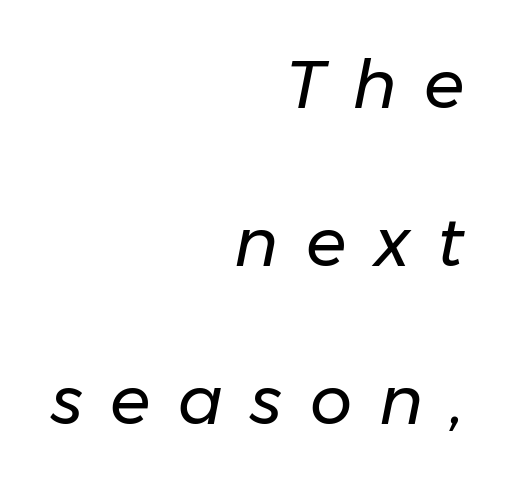
{"italic": "yes", "lean": "right", "slant_degrees": 11, "bold": "no", "weight": "regular", "width": "normal", "stroke_contrast": "low", "x_height": "medium", "monospaced": "no", "underline": "no", "align": "right", "line_spacing": "loose", "line_spacing_ratio": 2.36, "letter_spacing": "wide", "letter_spacing_em": 0.41, "glyph_px": 67}
